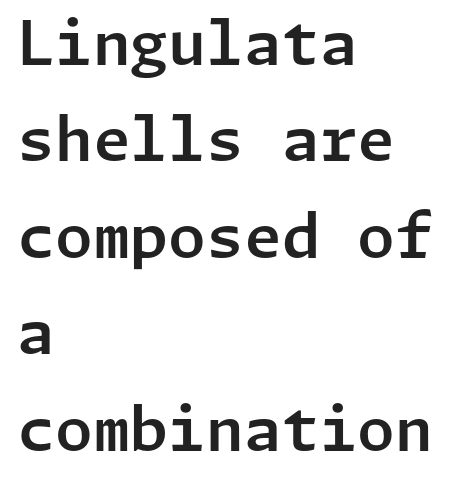
The image shows 61 px sans-serif type, upright; set left-aligned, normal line spacing (1.58x), normal letter spacing, not underlined; low stroke contrast and a medium x-height.
